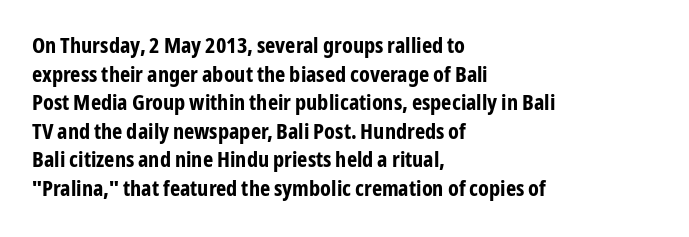
Q: Is the text bold? A: Yes.
Q: Is the text italic (slanted)? A: No, it is upright.
Q: Is the text underlined? A: No.
Q: How is the paragraph aligned? A: Left-aligned.
Q: Is the spacing between letters normal or unusually wide? A: Normal.
Q: Is the spacing between lines tight, normal or loose? A: Normal.
